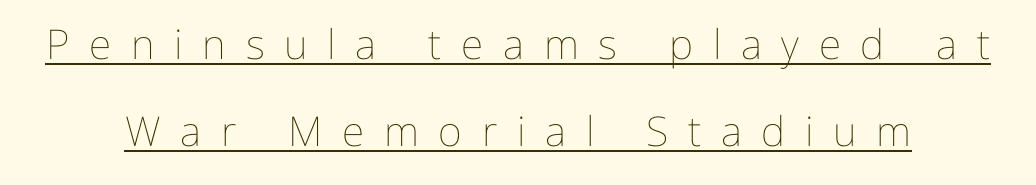
Q: Is the text bold? A: No.
Q: Is the text italic (slanted)? A: No, it is upright.
Q: Is the text underlined? A: Yes.
Q: Is the spacing between letters normal or unusually wide? A: Unusually wide.
Q: Is the spacing between lines tight, normal or loose? A: Loose.
Q: Width (condensed, normal, or wide)? A: Normal.
Q: Stroke contrast? A: Low.
Q: x-height? A: Medium.
Q: Monospaced? A: No.
